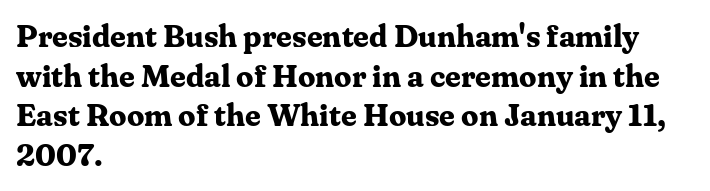
Does extra space separate the letters? No, they use regular spacing. This is the regular roman posture of the typeface. How heavy is the stroke? Heavy — this is a bold. The rendering uses natural spacing where letterforms have individual widths. What kind of face is this? One with serifs.
